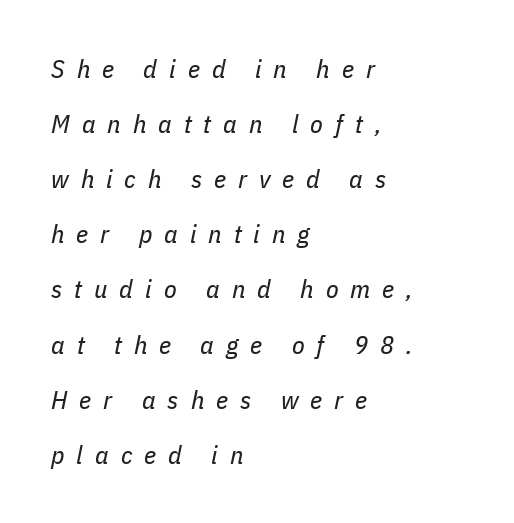
{"italic": "yes", "lean": "right", "slant_degrees": 11, "bold": "no", "underline": "no", "align": "left", "line_spacing": "loose", "line_spacing_ratio": 2.12, "letter_spacing": "wide", "letter_spacing_em": 0.46, "glyph_px": 26}
